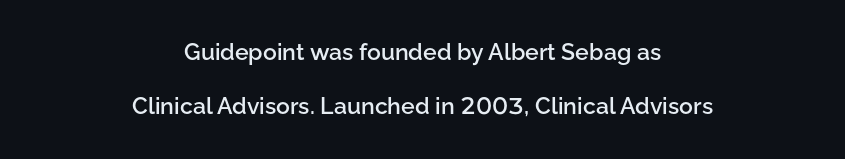
{"italic": "no", "bold": "semi", "underline": "no", "align": "center", "line_spacing": "loose", "line_spacing_ratio": 2.35, "letter_spacing": "normal", "letter_spacing_em": 0.0, "glyph_px": 23}
